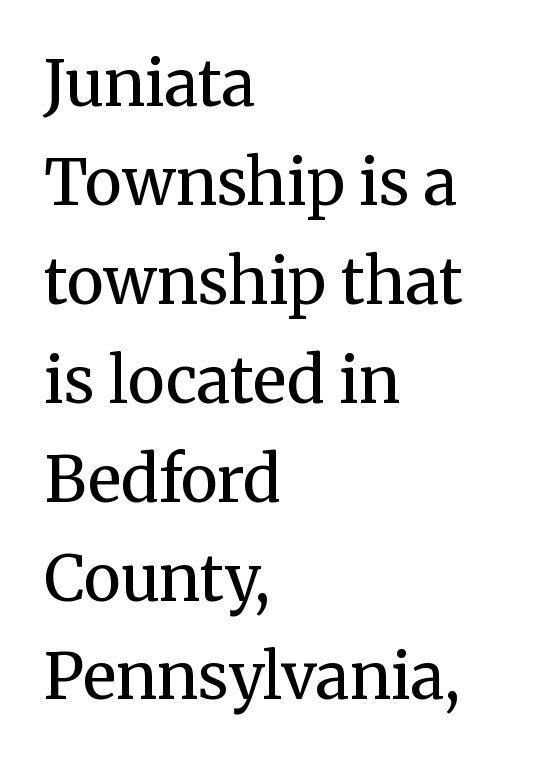
Q: Is the text bold? A: No.
Q: Is the text italic (slanted)? A: No, it is upright.
Q: Is the typeface a serif or a sans-serif typeface? A: Serif.
Q: Is the text underlined? A: No.
Q: How is the paragraph aligned? A: Left-aligned.
Q: Is the spacing between letters normal or unusually wide? A: Normal.
Q: Is the spacing between lines tight, normal or loose? A: Normal.
Q: Width (condensed, normal, or wide)? A: Normal.
Q: Stroke contrast? A: Medium.
Q: x-height? A: Medium.
Q: Monospaced? A: No.
